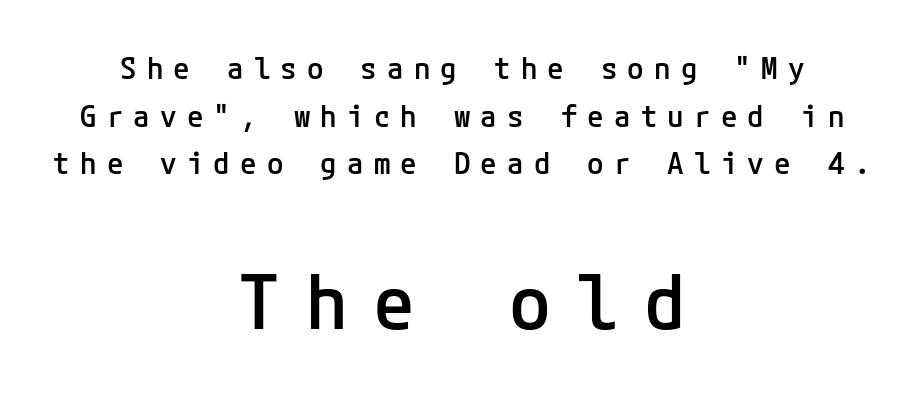
These lines are centered, leaving both edges ragged. The second block has been scaled up relative to the first. Classification — sans serif. Inter-character spacing is expanded well beyond the font's built-in metrics.
